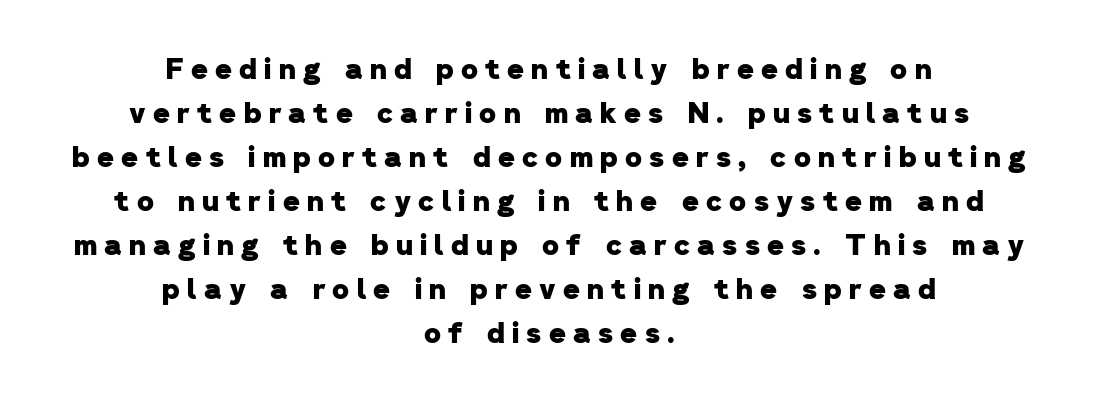
The rendering positions every line midway between the sides. The letters are spread apart with noticeably loose tracking. Do the characters align in a grid? No, the font is proportional. Lines of text with bare space underneath.
